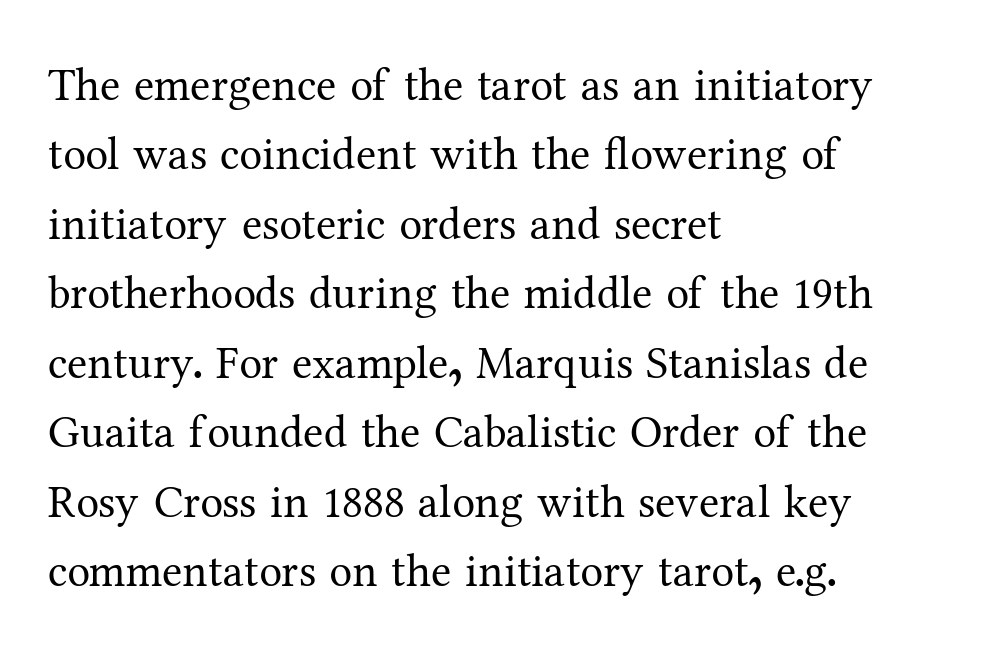
Q: Is the text bold? A: No.
Q: Is the text italic (slanted)? A: No, it is upright.
Q: Is the typeface a serif or a sans-serif typeface? A: Serif.
Q: Is the text underlined? A: No.
Q: How is the paragraph aligned? A: Left-aligned.
Q: Is the spacing between letters normal or unusually wide? A: Normal.
Q: Is the spacing between lines tight, normal or loose? A: Normal.
Q: Width (condensed, normal, or wide)? A: Normal.
Q: Stroke contrast? A: Medium.
Q: x-height? A: Medium.
Q: Monospaced? A: No.
